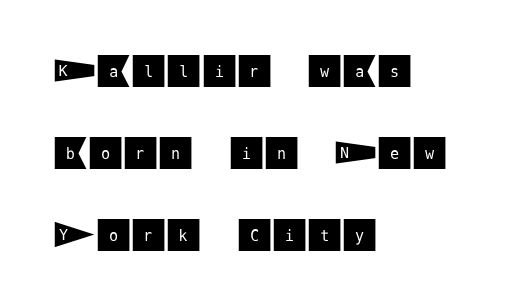
{"serif": "no", "italic": "no", "width": "normal", "stroke_contrast": "medium", "x_height": "large", "underline": "no", "align": "left", "line_spacing": "loose", "line_spacing_ratio": 2.28, "letter_spacing": "normal", "letter_spacing_em": 0.0, "glyph_px": 36}
